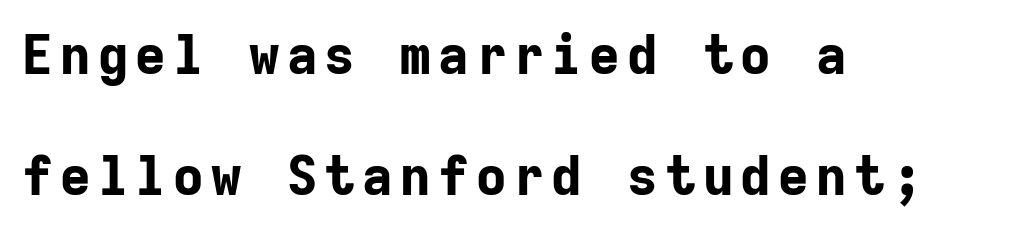
The image shows 54 px bold sans-serif type, upright, monospaced; set left-aligned, loose line spacing (2.25x), not underlined; low stroke contrast and a medium x-height.
